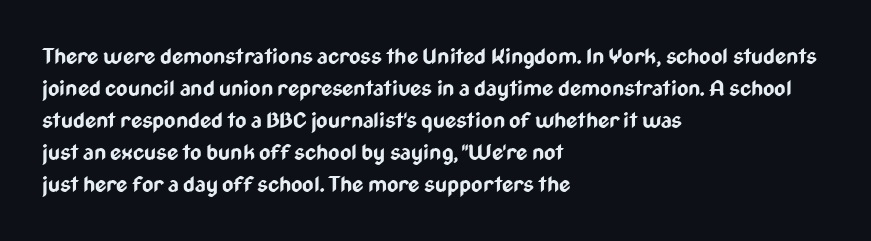
The image shows 22 px bold type, upright; set left-aligned, normal line spacing (1.46x), normal letter spacing, not underlined.
